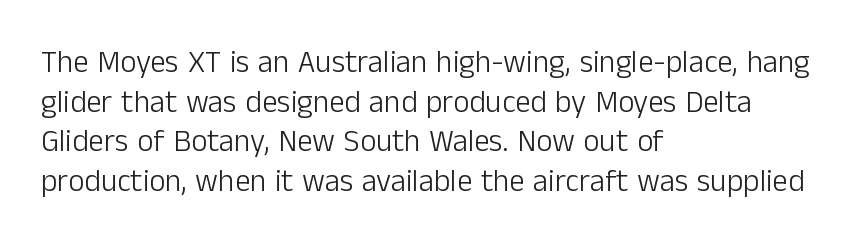
{"serif": "no", "italic": "no", "bold": "no", "weight": "light", "width": "normal", "stroke_contrast": "low", "x_height": "medium", "monospaced": "no", "underline": "no", "align": "left", "line_spacing": "normal", "line_spacing_ratio": 1.28, "letter_spacing": "normal", "letter_spacing_em": 0.0, "glyph_px": 31}
